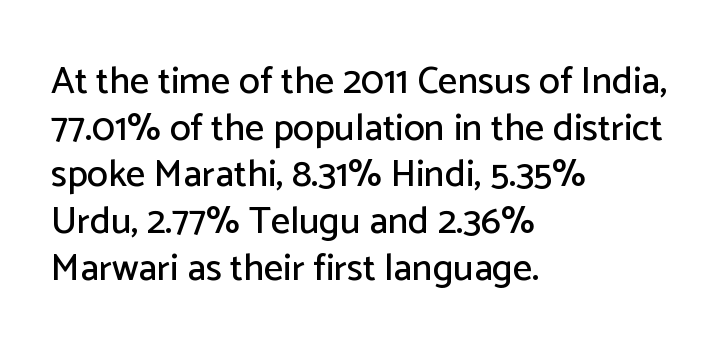
The face used here is proportionally spaced, like ordinary book or web type. These lines are set flush left with a ragged right edge. The typography opts for an upright posture over an oblique one. The line texture is even and compact thanks to regular tracking.
